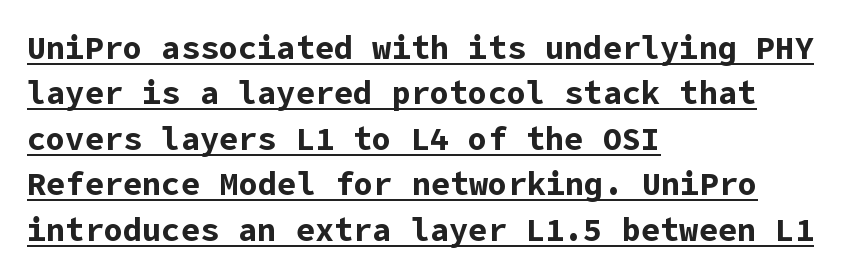
The image shows 32 px bold sans-serif type, upright; set left-aligned, normal line spacing (1.42x), normal letter spacing, underlined; low stroke contrast and a medium x-height.
